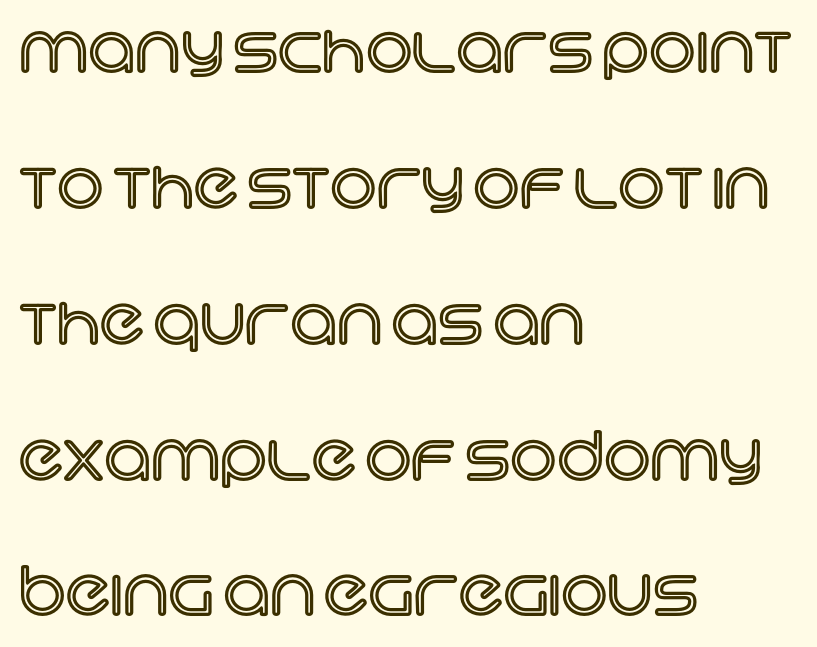
Q: Is the text italic (slanted)? A: No, it is upright.
Q: Is the text underlined? A: No.
Q: How is the paragraph aligned? A: Left-aligned.
Q: Is the spacing between letters normal or unusually wide? A: Normal.
Q: Is the spacing between lines tight, normal or loose? A: Loose.
Q: Width (condensed, normal, or wide)? A: Normal.
Q: x-height? A: Large.
Q: Monospaced? A: No.
